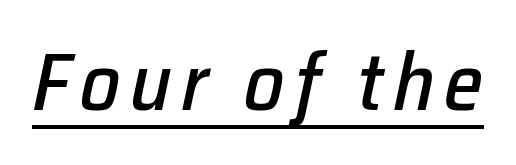
There's an unmistakable incline to the writing here. This is underlined copy, the kind a proofreader might mark for attention. Looks like regular typesetting: each glyph gets only the width it needs.
